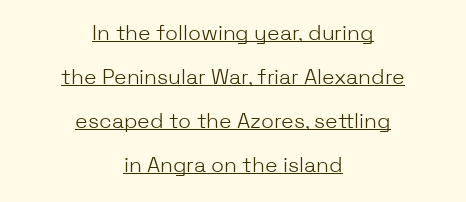
Q: Is the text bold? A: No.
Q: Is the text italic (slanted)? A: No, it is upright.
Q: Is the text underlined? A: Yes.
Q: How is the paragraph aligned? A: Centered.
Q: Is the spacing between letters normal or unusually wide? A: Normal.
Q: Is the spacing between lines tight, normal or loose? A: Loose.
